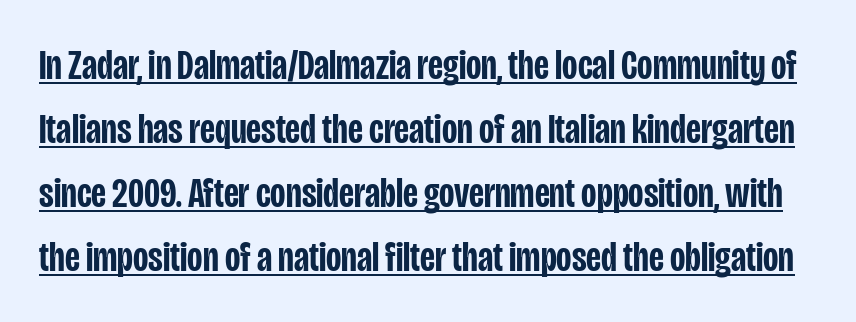
Q: Is the text bold? A: Semi-bold.
Q: Is the text italic (slanted)? A: No, it is upright.
Q: Is the typeface a serif or a sans-serif typeface? A: Sans-serif.
Q: Is the text underlined? A: Yes.
Q: Is the spacing between letters normal or unusually wide? A: Normal.
Q: Is the spacing between lines tight, normal or loose? A: Normal.
Q: Width (condensed, normal, or wide)? A: Condensed.
Q: Stroke contrast? A: Low.
Q: x-height? A: Large.
Q: Monospaced? A: No.
